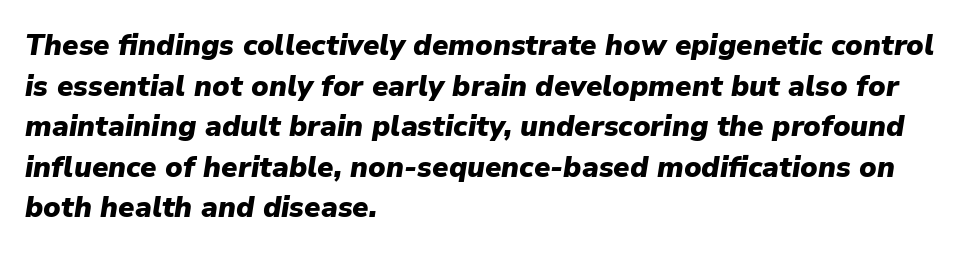
The typography opts for an oblique posture over an upright one. The paragraph has a hard left edge and a soft right edge. These lines keep a tight, regular rhythm from letter to letter. A clean baseline with only descenders dipping below it. Typesetter's note: full bold, strokes at maximum text heaviness. Students, observe: this is what conventionally led text looks like.
